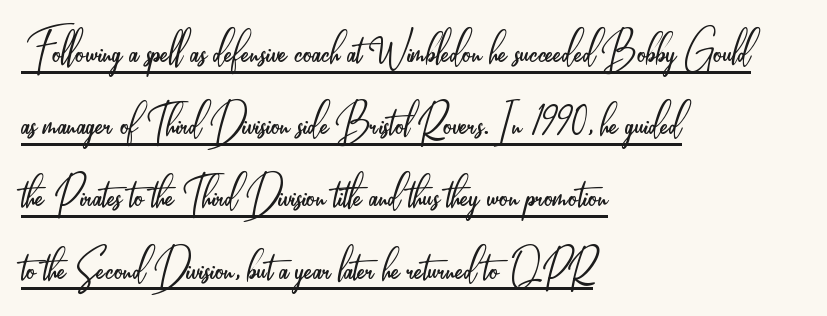
{"serif": "no", "bold": "no", "weight": "light", "width": "condensed", "stroke_contrast": "low", "x_height": "small", "monospaced": "no", "underline": "yes", "align": "left", "line_spacing": "normal", "line_spacing_ratio": 1.29, "letter_spacing": "normal", "letter_spacing_em": 0.0, "glyph_px": 56}
